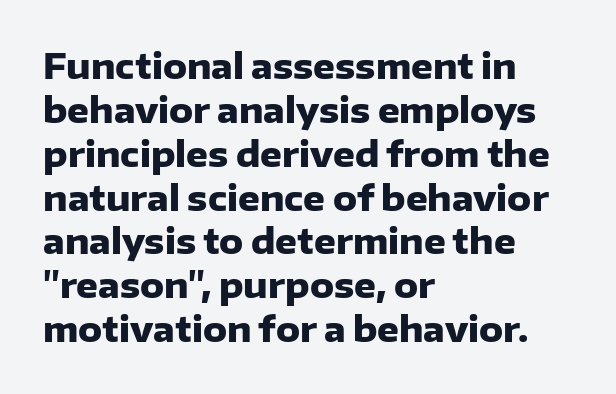
{"serif": "no", "italic": "no", "bold": "yes", "weight": "heavy", "width": "normal", "stroke_contrast": "low", "x_height": "medium", "monospaced": "no", "underline": "no", "align": "left", "line_spacing": "normal", "line_spacing_ratio": 1.29, "letter_spacing": "normal", "letter_spacing_em": 0.0, "glyph_px": 34}
